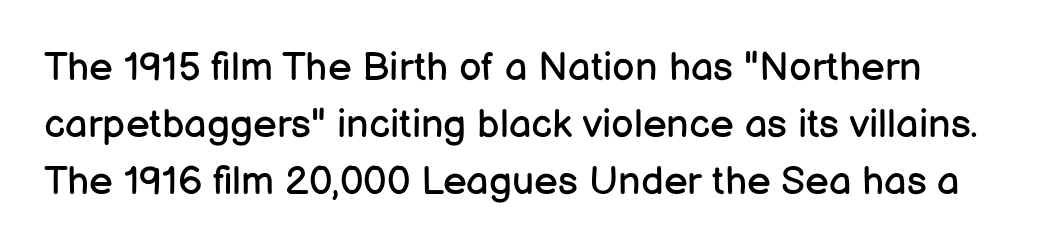
{"serif": "no", "italic": "no", "bold": "no", "weight": "regular", "width": "normal", "stroke_contrast": "low", "x_height": "medium", "monospaced": "no", "underline": "no", "line_spacing": "normal", "line_spacing_ratio": 1.43, "letter_spacing": "normal", "letter_spacing_em": 0.0, "glyph_px": 40}
